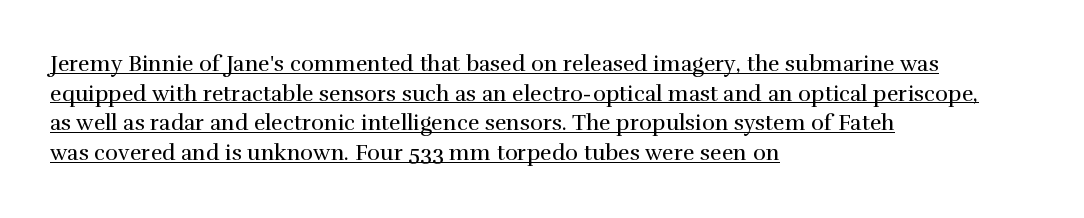
Q: Is the text bold? A: No.
Q: Is the text italic (slanted)? A: No, it is upright.
Q: Is the text underlined? A: Yes.
Q: How is the paragraph aligned? A: Left-aligned.
Q: Is the spacing between letters normal or unusually wide? A: Normal.
Q: Is the spacing between lines tight, normal or loose? A: Normal.
